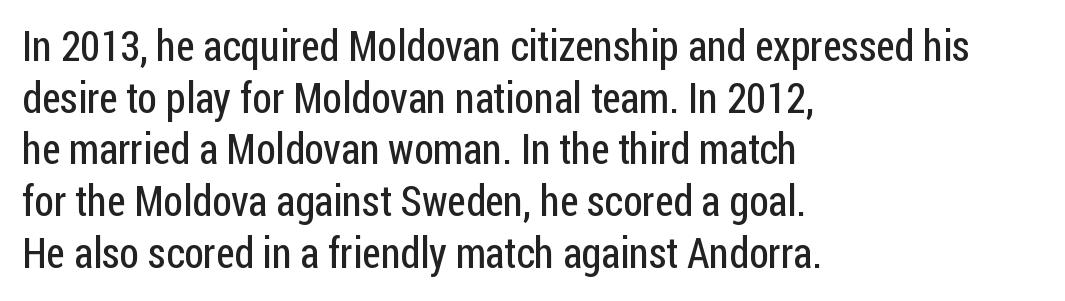
{"serif": "no", "italic": "no", "bold": "no", "weight": "regular", "width": "condensed", "stroke_contrast": "low", "x_height": "medium", "monospaced": "no", "underline": "no", "align": "left", "line_spacing_ratio": 1.23, "letter_spacing": "normal", "letter_spacing_em": 0.0, "glyph_px": 42}
